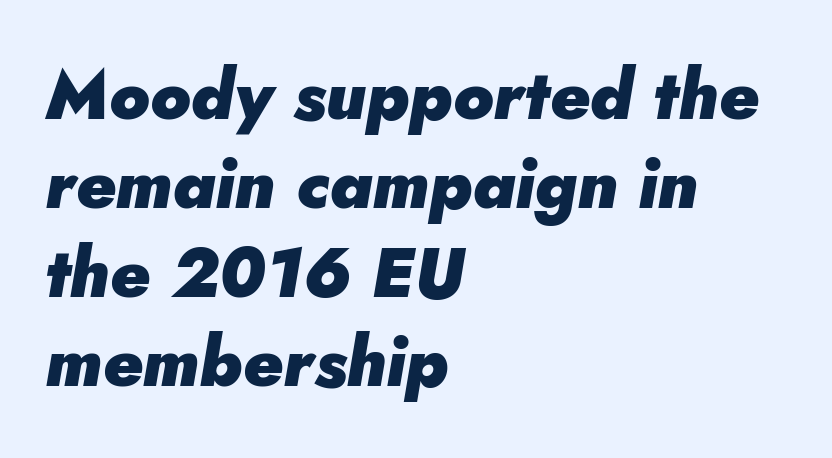
The image shows 69 px heavy type, italic (leaning right); set left-aligned, normal line spacing (1.29x), normal letter spacing, not underlined; low stroke contrast and a small x-height.
